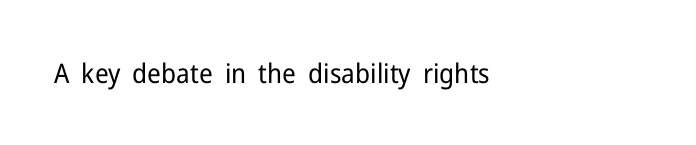
The image shows 27 px text type, upright; set left-aligned, normal letter spacing, not underlined.
